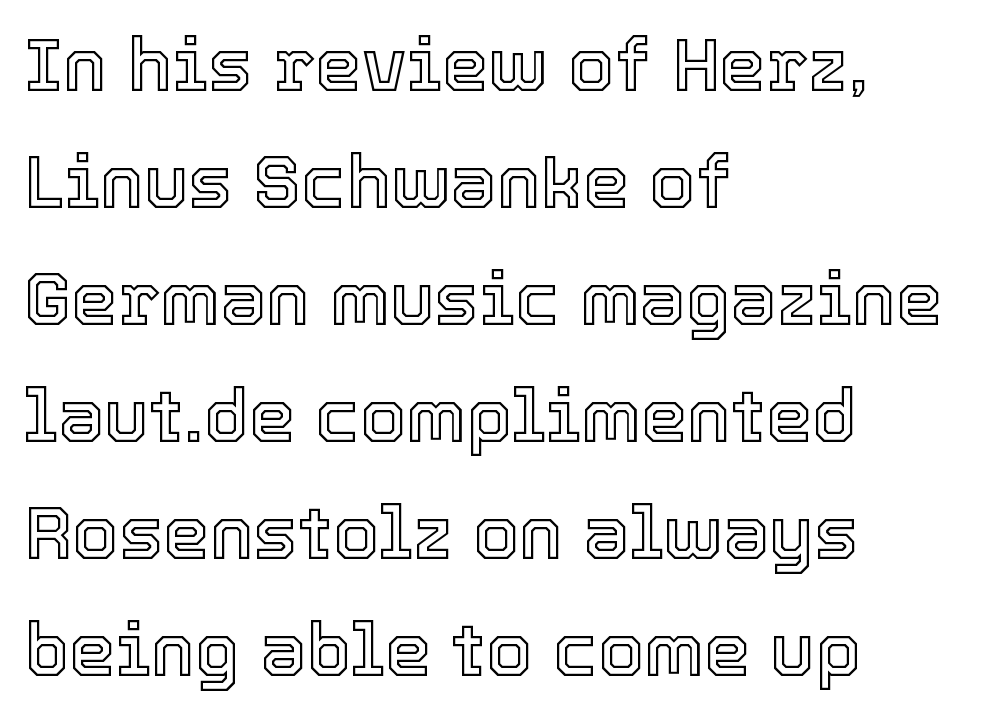
Q: Is the text italic (slanted)? A: No, it is upright.
Q: Is the text underlined? A: No.
Q: How is the paragraph aligned? A: Left-aligned.
Q: Is the spacing between letters normal or unusually wide? A: Normal.
Q: Is the spacing between lines tight, normal or loose? A: Normal.
Q: Width (condensed, normal, or wide)? A: Normal.
Q: x-height? A: Medium.
Q: Monospaced? A: No.
